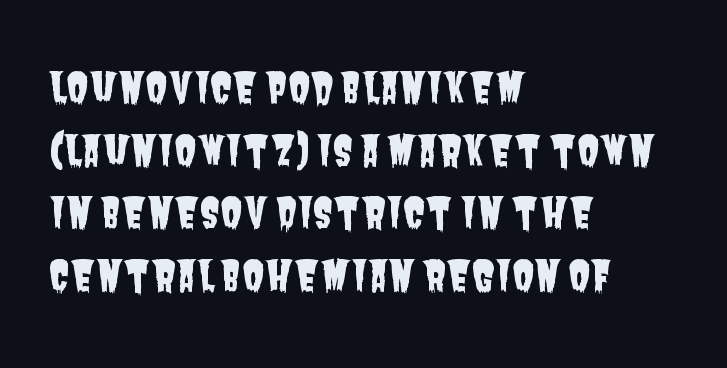
The image shows 41 px condensed sans-serif type; set left-aligned, normal line spacing (1.53x), normal letter spacing, not underlined; low stroke contrast and a large x-height.
